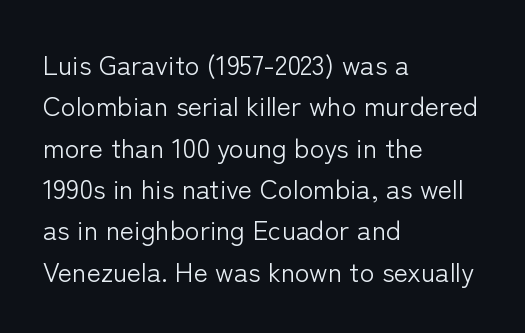
In terms of leading, this rendering sits right in the middle. The lettering stays uniformly vertical, giving the passage a roman look. Decoration check: the copy has no underline. The passage shown is not bold in any degree. How are the letters spaced? Ordinarily, with no added tracking.
